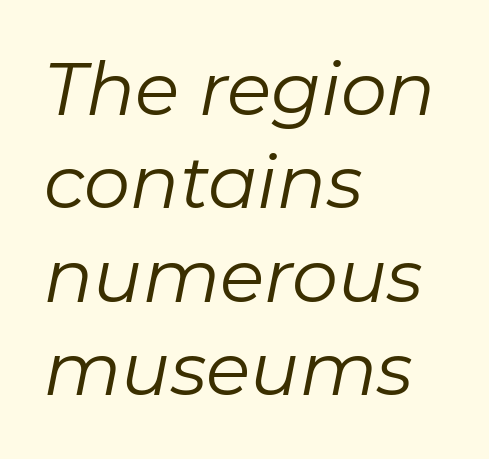
Q: Is the text bold? A: No.
Q: Is the text italic (slanted)? A: Yes, it leans right by about 11 degrees.
Q: Is the text underlined? A: No.
Q: How is the paragraph aligned? A: Left-aligned.
Q: Is the spacing between letters normal or unusually wide? A: Normal.
Q: Is the spacing between lines tight, normal or loose? A: Normal.
Q: Width (condensed, normal, or wide)? A: Normal.
Q: Stroke contrast? A: Low.
Q: x-height? A: Medium.
Q: Monospaced? A: No.
